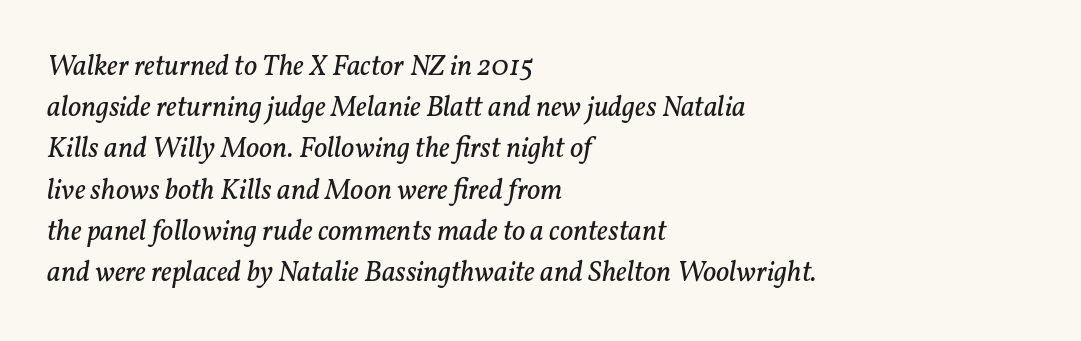
Q: Is the text bold? A: No.
Q: Is the text italic (slanted)? A: Yes, it leans right by about 11 degrees.
Q: Is the typeface a serif or a sans-serif typeface? A: Serif.
Q: Is the text underlined? A: No.
Q: How is the paragraph aligned? A: Left-aligned.
Q: Is the spacing between letters normal or unusually wide? A: Normal.
Q: Is the spacing between lines tight, normal or loose? A: Normal.
Q: Width (condensed, normal, or wide)? A: Normal.
Q: Stroke contrast? A: Low.
Q: x-height? A: Medium.
Q: Monospaced? A: No.
